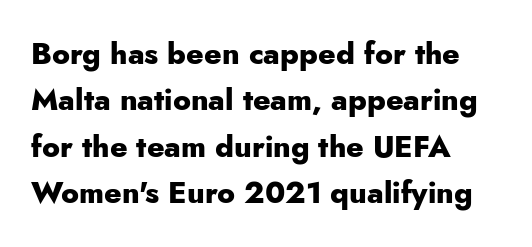
Notice how descenders clear the ascenders below comfortably — that's standard leading. Rendered with straight, roman letterforms. Teacher's note: observe the even left margin — that is flush-left alignment. The glyphs are unaccompanied by any horizontal stroke below them. There is no visible air inserted between adjacent glyphs. Typographic density is high because the face is bold.
